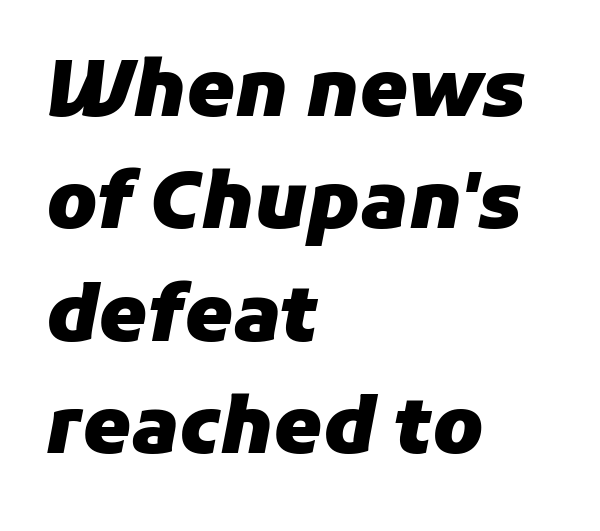
The image shows 77 px heavy type, italic (leaning right); set left-aligned, normal line spacing (1.46x), normal letter spacing, not underlined; low stroke contrast and a medium x-height.
